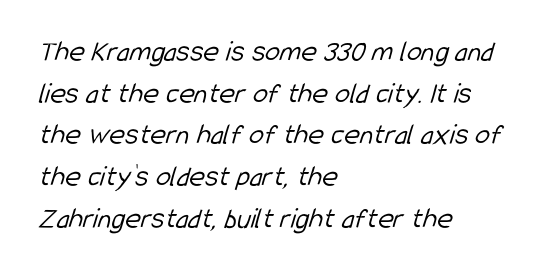
{"serif": "no", "bold": "no", "weight": "light", "width": "condensed", "stroke_contrast": "low", "x_height": "medium", "monospaced": "no", "underline": "no", "align": "left", "line_spacing": "normal", "line_spacing_ratio": 1.39, "letter_spacing": "normal", "letter_spacing_em": 0.0, "glyph_px": 30}
